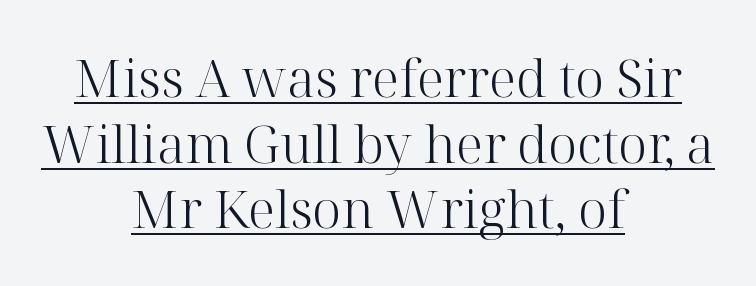
{"serif": "yes", "italic": "no", "bold": "no", "weight": "light", "width": "normal", "stroke_contrast": "high", "x_height": "medium", "monospaced": "no", "underline": "yes", "align": "center", "line_spacing": "normal", "line_spacing_ratio": 1.26, "letter_spacing": "normal", "letter_spacing_em": 0.0, "glyph_px": 52}
